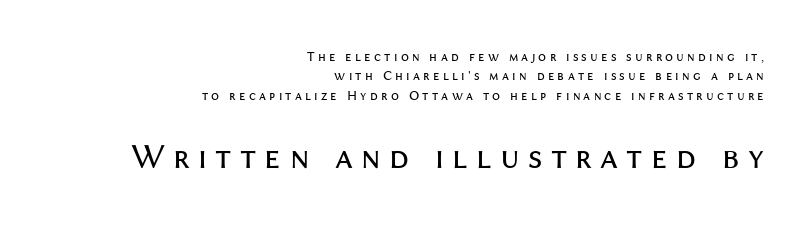
The image shows 36 px regular-weight sans-serif type, upright; set right-aligned, normal line spacing (1.38x), unusually wide letter spacing (+0.23 em), not underlined; the second (bottom) block is 2.57x larger; medium stroke contrast and a medium x-height.
